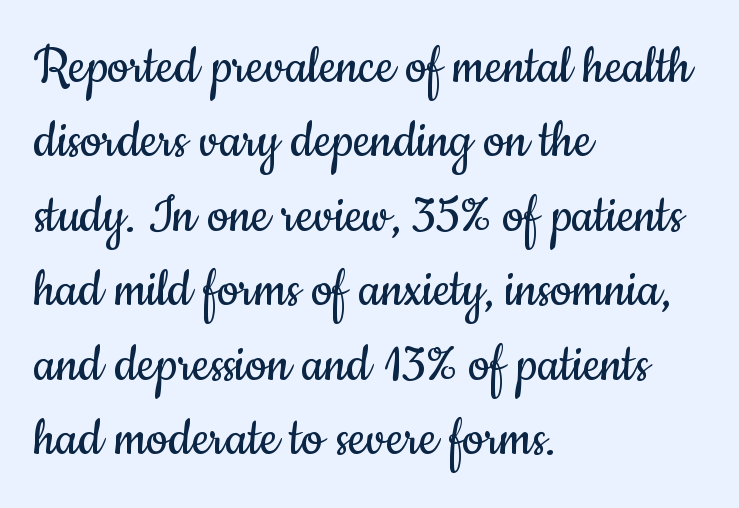
{"serif": "no", "bold": "no", "weight": "regular", "width": "condensed", "stroke_contrast": "low", "x_height": "small", "monospaced": "no", "underline": "no", "align": "left", "line_spacing_ratio": 1.24, "letter_spacing": "normal", "letter_spacing_em": 0.0, "glyph_px": 60}
